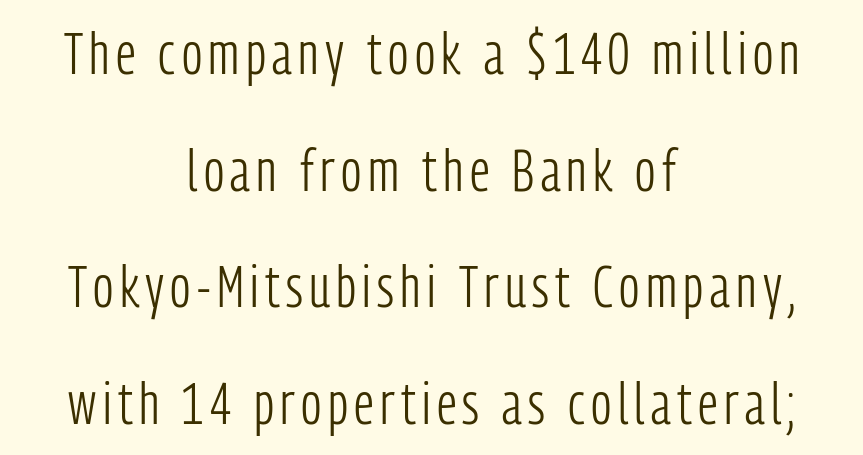
Teacher's note: observe the equal gaps on both sides — that is centered alignment. Honestly, the rows look like they've been pulled way apart. Grotesque or geometric, the face here clearly has no serifs. Ordinary non-slanted type is in use. The face used here is proportionally spaced, like ordinary book or web type.
